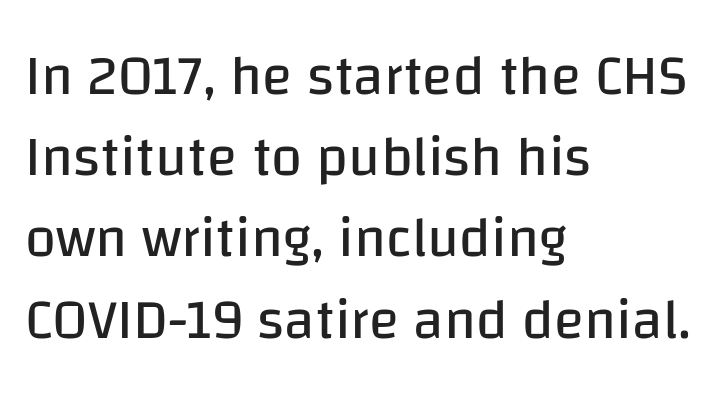
{"serif": "no", "italic": "no", "bold": "no", "weight": "regular", "width": "normal", "stroke_contrast": "low", "x_height": "large", "monospaced": "no", "underline": "no", "align": "left", "line_spacing": "normal", "line_spacing_ratio": 1.45, "letter_spacing": "normal", "letter_spacing_em": 0.0, "glyph_px": 56}
